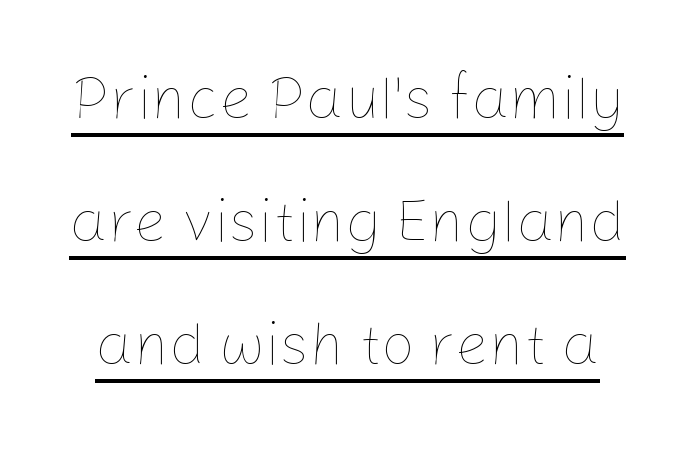
The image shows 60 px thin type, upright; set loose line spacing (2.05x), normal letter spacing, underlined; low stroke contrast and a medium x-height.
